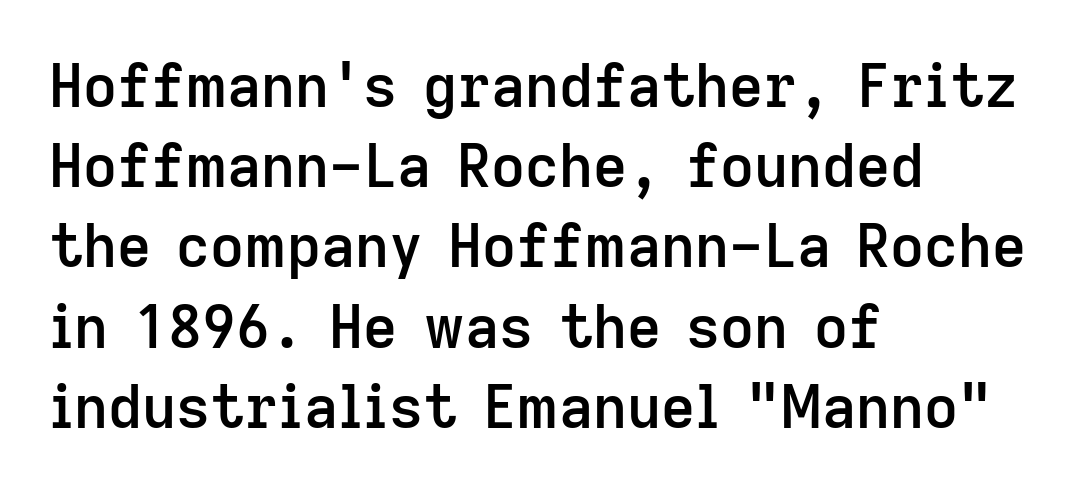
Q: Is the text bold? A: Semi-bold.
Q: Is the text italic (slanted)? A: No, it is upright.
Q: Is the typeface a serif or a sans-serif typeface? A: Sans-serif.
Q: Is the text underlined? A: No.
Q: How is the paragraph aligned? A: Left-aligned.
Q: Is the spacing between letters normal or unusually wide? A: Normal.
Q: Is the spacing between lines tight, normal or loose? A: Normal.
Q: Width (condensed, normal, or wide)? A: Normal.
Q: Stroke contrast? A: Low.
Q: x-height? A: Medium.
Q: Monospaced? A: No.
